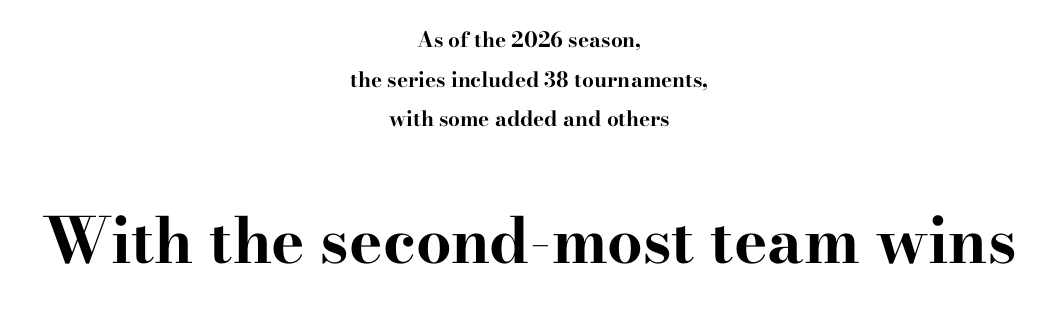
Q: Is the text bold? A: Yes.
Q: Is the text italic (slanted)? A: No, it is upright.
Q: Is the typeface a serif or a sans-serif typeface? A: Serif.
Q: Is the text underlined? A: No.
Q: How is the paragraph aligned? A: Centered.
Q: Is the spacing between letters normal or unusually wide? A: Normal.
Q: Which block of text is set in a larger size, the first (top) or the second (bottom)? A: The second (bottom) one.
Q: Width (condensed, normal, or wide)? A: Wide.
Q: Stroke contrast? A: High.
Q: x-height? A: Small.
Q: Monospaced? A: No.
